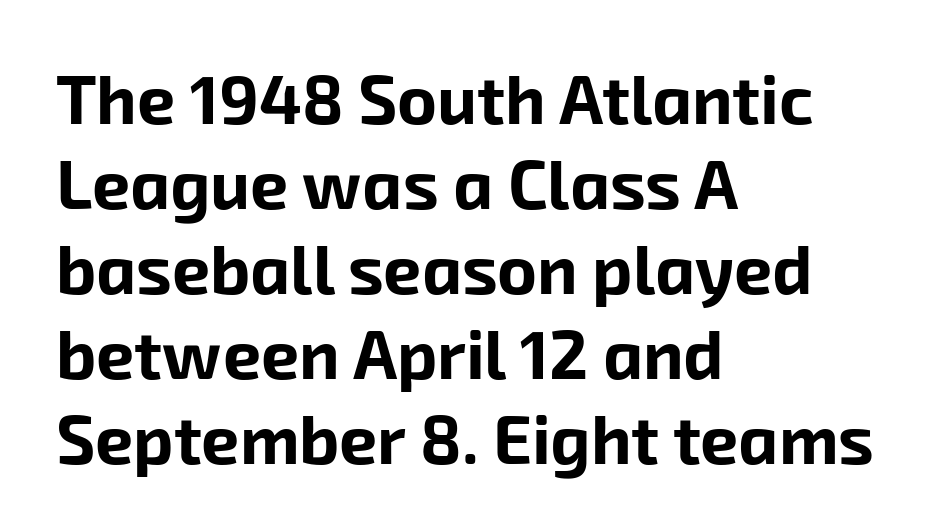
Q: Is the text bold? A: Yes.
Q: Is the typeface a serif or a sans-serif typeface? A: Sans-serif.
Q: Is the text underlined? A: No.
Q: How is the paragraph aligned? A: Left-aligned.
Q: Is the spacing between letters normal or unusually wide? A: Normal.
Q: Is the spacing between lines tight, normal or loose? A: Normal.
Q: Width (condensed, normal, or wide)? A: Normal.
Q: Stroke contrast? A: Low.
Q: x-height? A: Medium.
Q: Monospaced? A: No.
